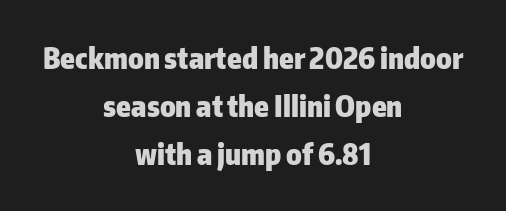
{"serif": "no", "italic": "no", "bold": "yes", "weight": "heavy", "width": "normal", "stroke_contrast": "low", "x_height": "medium", "monospaced": "no", "underline": "no", "align": "center", "line_spacing": "normal", "line_spacing_ratio": 1.65, "letter_spacing": "normal", "letter_spacing_em": 0.0, "glyph_px": 29}
